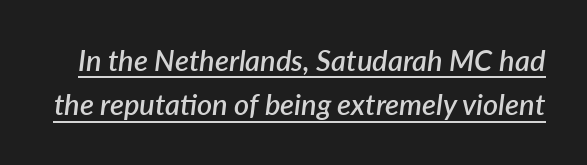
Q: Is the text bold? A: Semi-bold.
Q: Is the text italic (slanted)? A: Yes, it leans right by about 7 degrees.
Q: Is the text underlined? A: Yes.
Q: Is the spacing between letters normal or unusually wide? A: Normal.
Q: Is the spacing between lines tight, normal or loose? A: Normal.
Q: Width (condensed, normal, or wide)? A: Normal.
Q: Stroke contrast? A: Low.
Q: x-height? A: Medium.
Q: Monospaced? A: No.
